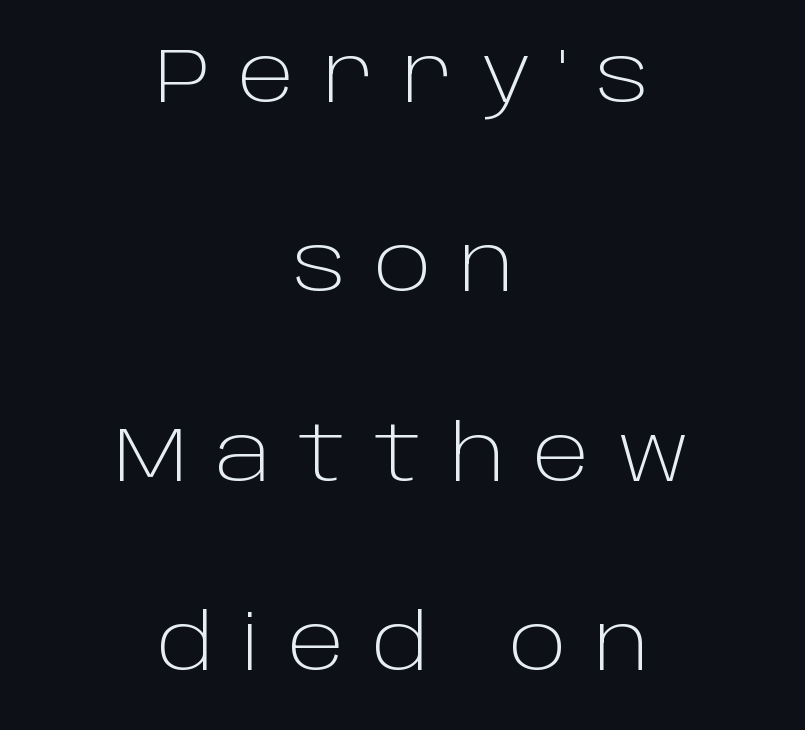
A student would call this center alignment; a typographer would say set centered. This rendering employs a face without finishing strokes, i.e., a sans-serif. Compared with a typical body face, this is equally light or lighter still. Plain, unruled lines of type. Regarding leading, the lines here are spaced well apart. The rendering uses natural spacing where letterforms have individual widths.
